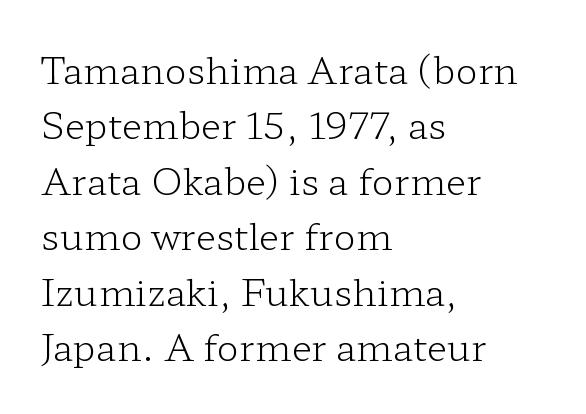
{"serif": "yes", "italic": "no", "bold": "no", "weight": "light", "width": "wide", "stroke_contrast": "low", "x_height": "medium", "monospaced": "no", "underline": "no", "align": "left", "line_spacing": "normal", "line_spacing_ratio": 1.5, "letter_spacing": "normal", "letter_spacing_em": 0.0, "glyph_px": 37}
